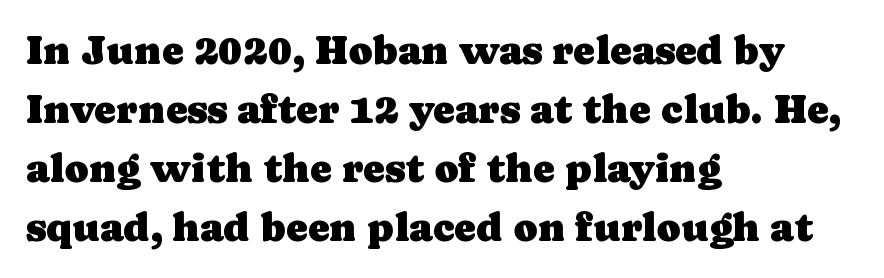
Q: Is the text italic (slanted)? A: No, it is upright.
Q: Is the typeface a serif or a sans-serif typeface? A: Serif.
Q: Is the text underlined? A: No.
Q: How is the paragraph aligned? A: Left-aligned.
Q: Is the spacing between letters normal or unusually wide? A: Normal.
Q: Is the spacing between lines tight, normal or loose? A: Normal.
Q: Width (condensed, normal, or wide)? A: Normal.
Q: Stroke contrast? A: Low.
Q: x-height? A: Medium.
Q: Monospaced? A: No.
